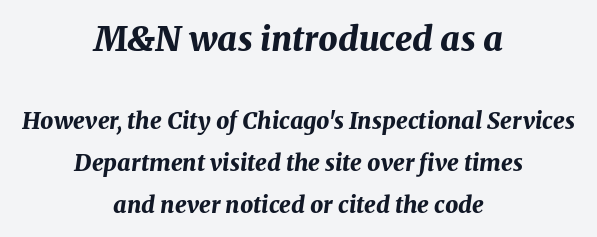
Block one is the big one; block two sits smaller underneath. The passage shown is emphatically bold. The letters advance in unequal steps, a hallmark of proportional type. The font's italic variant was chosen for this text.
